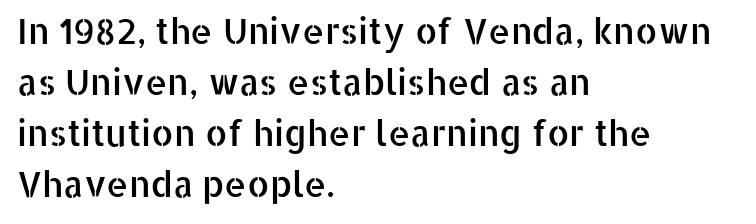
Each row of text sits above clean, open space. Honestly, the row spacing looks completely unremarkable. The rag falls on the right side of this text block. The passage shown is typed in a proportional face where columns would drift.
